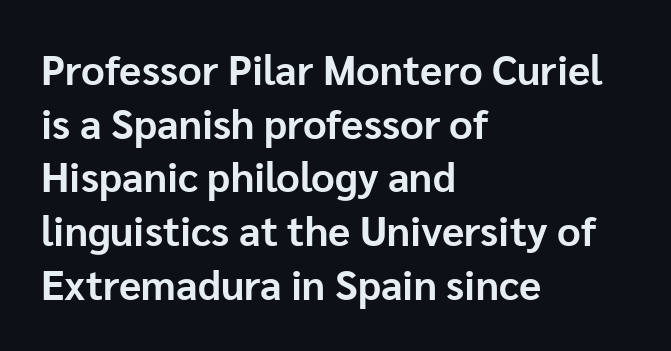
The string is rendered with underlining switched off. The font is running at its bold setting. Vertical strokes here are truly vertical. Normally led — the rows are evenly, conventionally spaced.
